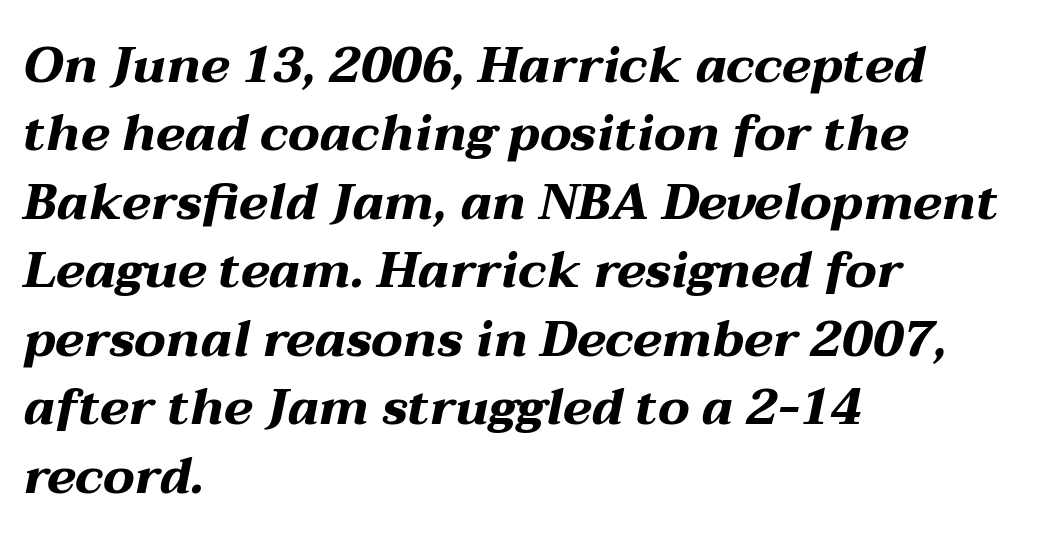
Is the type slanted? Yes — the strokes lean at a clear angle. The type is set solid horizontally, with unmodified tracking. A typesetter would call this proportional, since set widths differ per character. Summary of vertical rhythm: regular, with standard interline spacing. The typesetting leans heavy: a genuine bold. Bare-footed words on every line.
